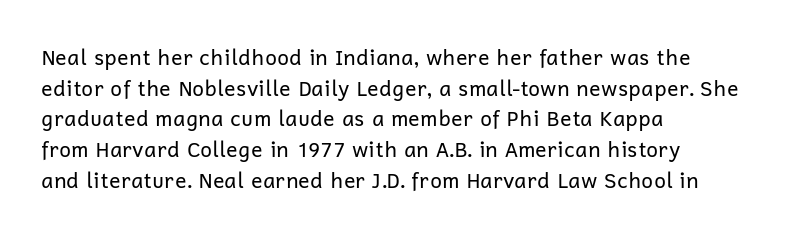
The image shows 21 px text type, upright; set left-aligned, normal line spacing (1.46x), normal letter spacing, not underlined.
